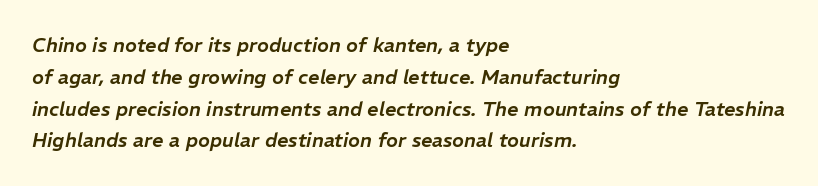
The image shows 20 px text type, italic (leaning right); set left-aligned, normal line spacing (1.59x), normal letter spacing, not underlined.
